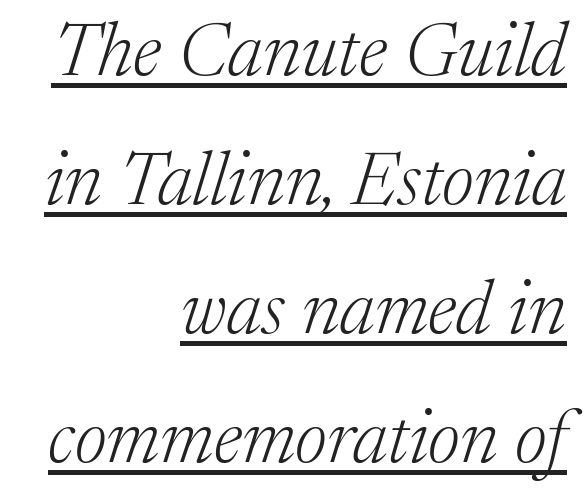
The letters advance in unequal steps, a hallmark of proportional type. Ink coverage per letter is moderate at most. Tracking value appears to be zero — textbook default spacing. Each line ends at the same right margin while the left side varies. These lines were composed using italics.
